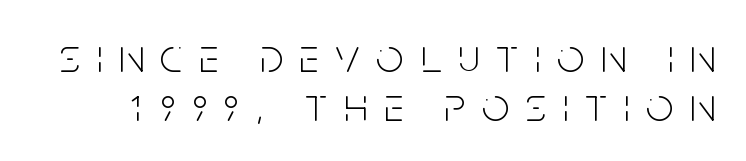
The area under the type is left untouched. Font category for this specimen: sans-serif. The face used here is rendered with a markedly widened letterfit. You could not count columns in this text — the font is proportionally spaced. Each new line begins almost immediately beneath the previous one. The characters are drawn with everyday or finer stroke widths.
